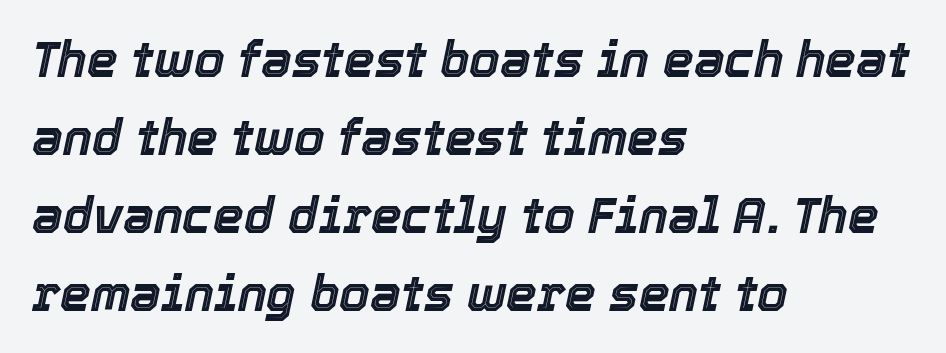
Q: Is the text italic (slanted)? A: Yes, it leans right by about 12 degrees.
Q: Is the text underlined? A: No.
Q: How is the paragraph aligned? A: Left-aligned.
Q: Is the spacing between letters normal or unusually wide? A: Normal.
Q: Is the spacing between lines tight, normal or loose? A: Normal.
Q: Width (condensed, normal, or wide)? A: Normal.
Q: x-height? A: Medium.
Q: Monospaced? A: No.
